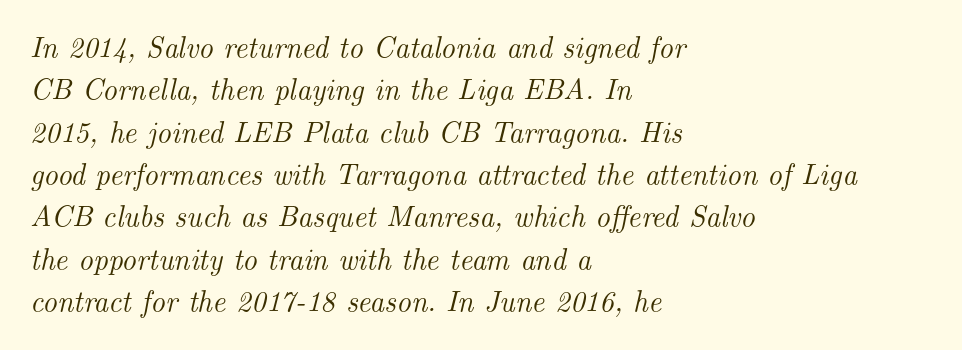
The image shows 29 px serif type, italic (leaning right); set left-aligned, normal line spacing (1.46x), normal letter spacing, not underlined; medium stroke contrast and a small x-height.
